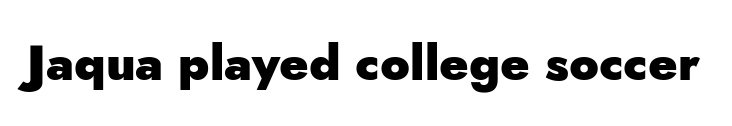
Q: Is the text bold? A: Yes.
Q: Is the text italic (slanted)? A: No, it is upright.
Q: Is the typeface a serif or a sans-serif typeface? A: Sans-serif.
Q: Is the text underlined? A: No.
Q: Is the spacing between letters normal or unusually wide? A: Normal.
Q: Width (condensed, normal, or wide)? A: Normal.
Q: Stroke contrast? A: Low.
Q: x-height? A: Small.
Q: Monospaced? A: No.
